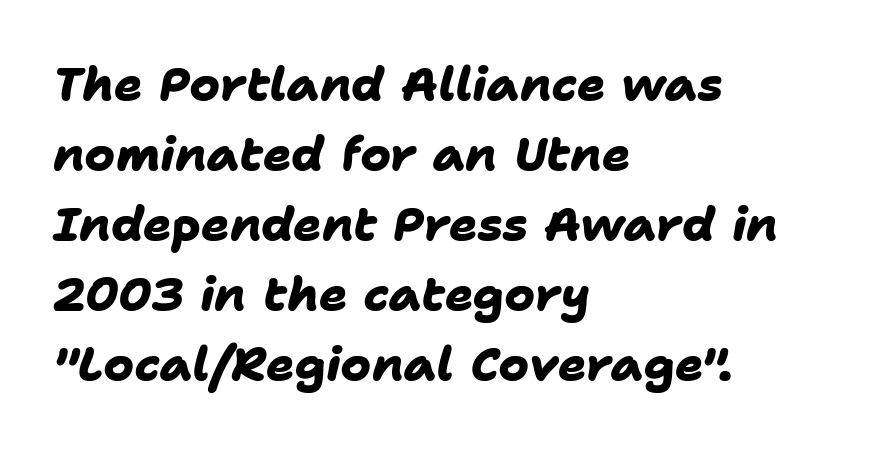
The image shows 47 px heavy sans-serif type; set left-aligned, normal line spacing (1.49x), normal letter spacing, not underlined; low stroke contrast and a medium x-height.
